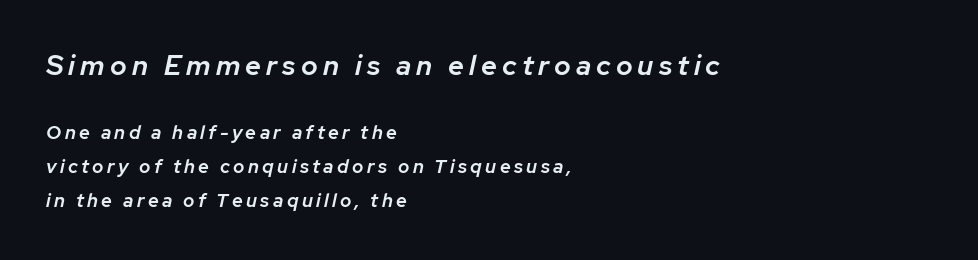
{"italic": "yes", "lean": "right", "slant_degrees": 12, "bold": "semi", "weight": "semibold", "width": "normal", "stroke_contrast": "low", "x_height": "medium", "monospaced": "no", "underline": "no", "align": "left", "line_spacing_ratio": 1.8, "larger_block": "first", "size_ratio": 1.47, "glyph_px": 28}
